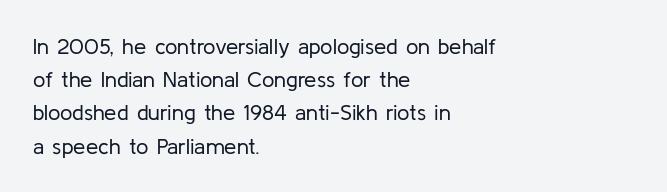
{"italic": "no", "bold": "no", "underline": "no", "align": "left", "line_spacing": "normal", "line_spacing_ratio": 1.51, "letter_spacing": "normal", "letter_spacing_em": 0.0, "glyph_px": 22}
